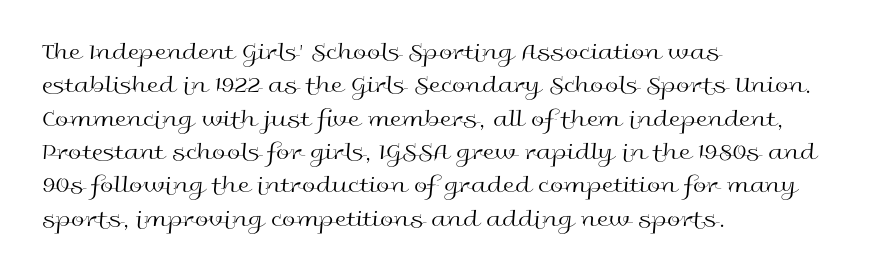
Q: Is the text bold? A: No.
Q: Is the text italic (slanted)? A: No, it is upright.
Q: Is the text underlined? A: No.
Q: How is the paragraph aligned? A: Left-aligned.
Q: Is the spacing between letters normal or unusually wide? A: Normal.
Q: Is the spacing between lines tight, normal or loose? A: Normal.
